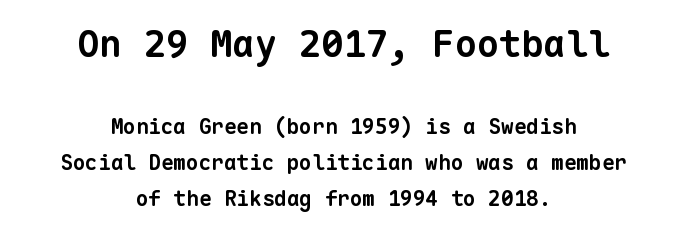
The passage shown is typeset with a sans-serif family. Looks like terminal output: every glyph gets an equal slot. The face used here appears at its bigger size in the upper chunk. As a designer I'd log this as weight 700, bold.
